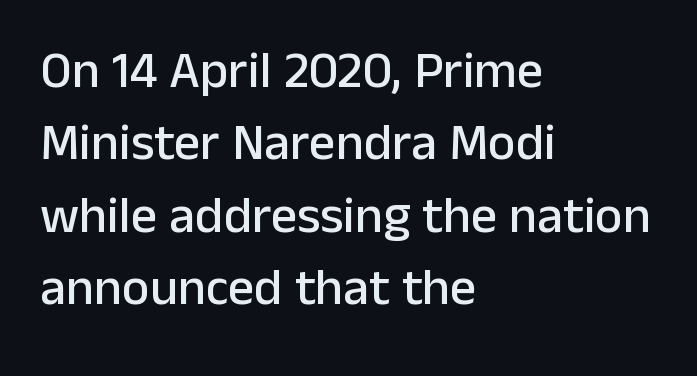
The image shows 52 px sans-serif type, upright; set left-aligned, normal line spacing (1.39x), normal letter spacing, not underlined; low stroke contrast and a medium x-height.
